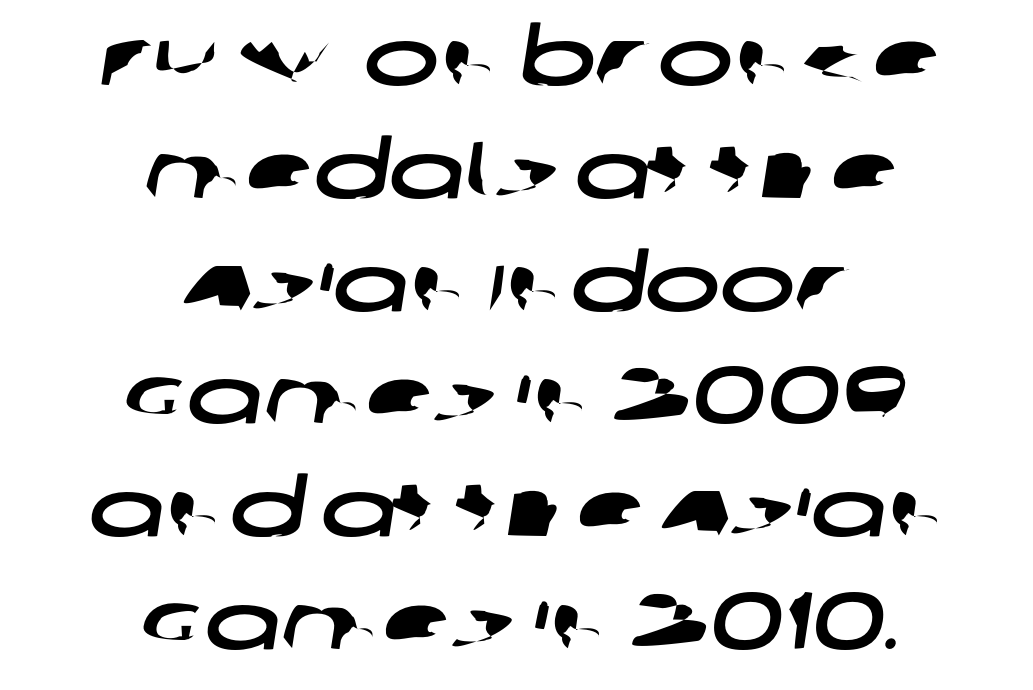
The image shows 80 px wide sans-serif type; set centered, normal line spacing (1.41x), normal letter spacing, not underlined; low stroke contrast and a large x-height.
